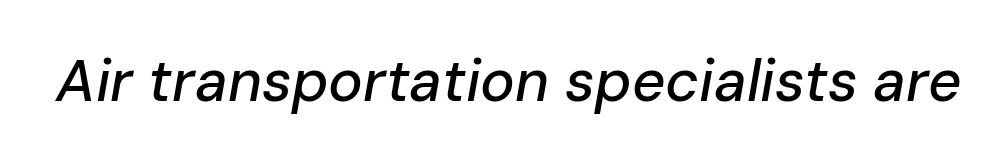
Q: Is the text italic (slanted)? A: Yes, it leans right by about 10 degrees.
Q: Is the text underlined? A: No.
Q: Is the spacing between letters normal or unusually wide? A: Normal.
Q: Width (condensed, normal, or wide)? A: Normal.
Q: Stroke contrast? A: Low.
Q: x-height? A: Medium.
Q: Monospaced? A: No.
